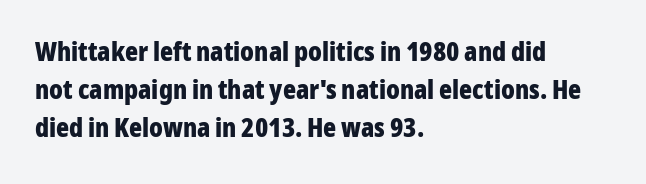
Q: Is the text bold? A: Yes.
Q: Is the text italic (slanted)? A: No, it is upright.
Q: Is the text underlined? A: No.
Q: How is the paragraph aligned? A: Left-aligned.
Q: Is the spacing between letters normal or unusually wide? A: Normal.
Q: Is the spacing between lines tight, normal or loose? A: Normal.
